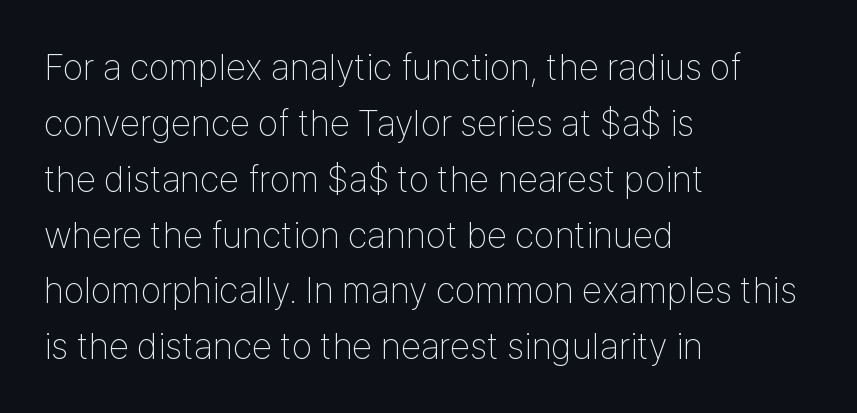
Q: Is the text bold? A: No.
Q: Is the text italic (slanted)? A: No, it is upright.
Q: Is the typeface a serif or a sans-serif typeface? A: Sans-serif.
Q: Is the text underlined? A: No.
Q: How is the paragraph aligned? A: Left-aligned.
Q: Is the spacing between letters normal or unusually wide? A: Normal.
Q: Is the spacing between lines tight, normal or loose? A: Normal.
Q: Width (condensed, normal, or wide)? A: Condensed.
Q: Stroke contrast? A: Low.
Q: x-height? A: Medium.
Q: Monospaced? A: No.
